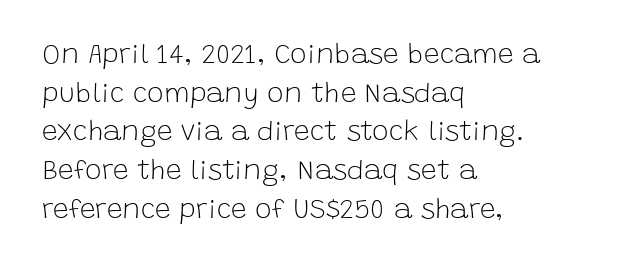
Q: Is the text bold? A: No.
Q: Is the text italic (slanted)? A: No, it is upright.
Q: Is the typeface a serif or a sans-serif typeface? A: Sans-serif.
Q: Is the text underlined? A: No.
Q: How is the paragraph aligned? A: Left-aligned.
Q: Is the spacing between letters normal or unusually wide? A: Normal.
Q: Is the spacing between lines tight, normal or loose? A: Normal.
Q: Width (condensed, normal, or wide)? A: Normal.
Q: Stroke contrast? A: Low.
Q: x-height? A: Large.
Q: Monospaced? A: No.
